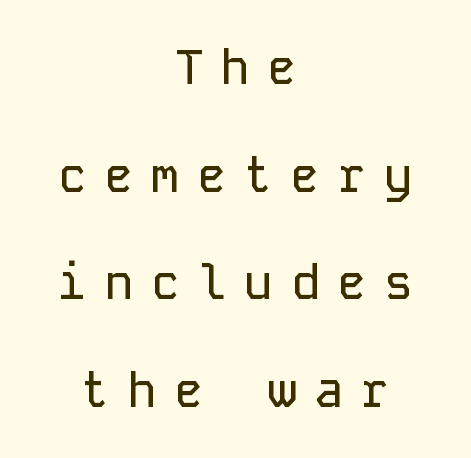
Leading is clearly above the norm, producing a sparse column. The rendering uses typewriter-style spacing with identical character cells. Substantial extra tracking has been applied to these lines. Every row of glyphs is offset so its center matches the block's center. The strip under each line holds only bare page. Italic? Not at all — the glyphs are vertical.
